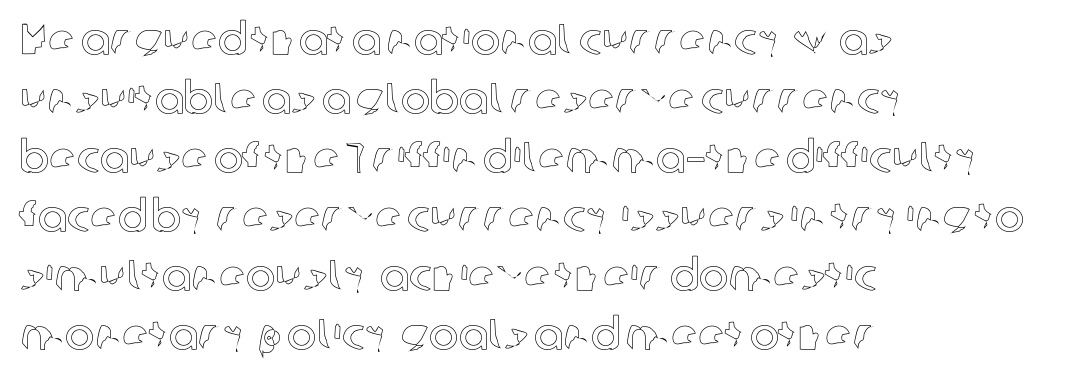
Q: Is the text italic (slanted)? A: No, it is upright.
Q: Is the text underlined? A: No.
Q: How is the paragraph aligned? A: Left-aligned.
Q: Is the spacing between letters normal or unusually wide? A: Normal.
Q: Is the spacing between lines tight, normal or loose? A: Normal.
Q: Width (condensed, normal, or wide)? A: Normal.
Q: x-height? A: Medium.
Q: Monospaced? A: No.
